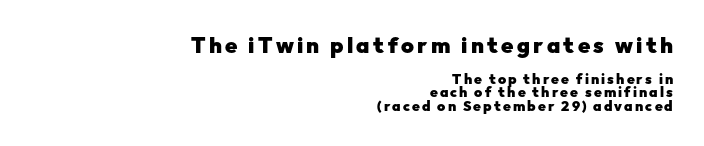
Q: Is the text bold? A: Yes.
Q: Is the text italic (slanted)? A: No, it is upright.
Q: Is the text underlined? A: No.
Q: How is the paragraph aligned? A: Right-aligned.
Q: Is the spacing between lines tight, normal or loose? A: Tight.
Q: Which block of text is set in a larger size, the first (top) or the second (bottom)? A: The first (top) one.
